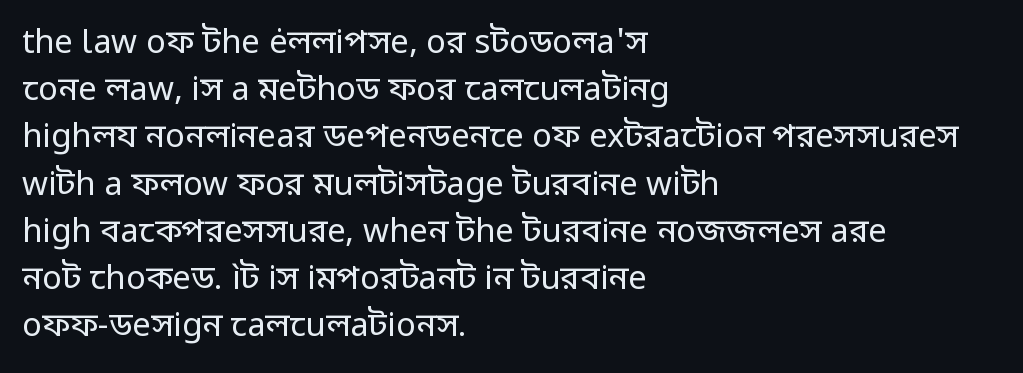
Q: Is the text bold? A: No.
Q: Is the text italic (slanted)? A: No, it is upright.
Q: Is the typeface a serif or a sans-serif typeface? A: Sans-serif.
Q: Is the text underlined? A: No.
Q: How is the paragraph aligned? A: Left-aligned.
Q: Is the spacing between letters normal or unusually wide? A: Normal.
Q: Is the spacing between lines tight, normal or loose? A: Normal.
Q: Width (condensed, normal, or wide)? A: Normal.
Q: Stroke contrast? A: Low.
Q: x-height? A: Medium.
Q: Monospaced? A: No.
